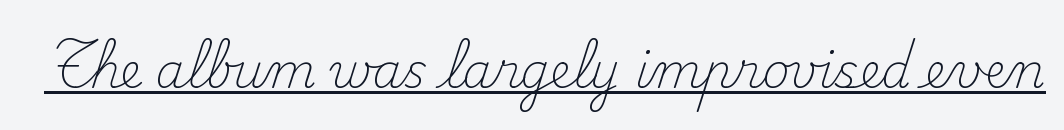
Q: Is the text bold? A: No.
Q: Is the text italic (slanted)? A: Yes.
Q: Is the typeface a serif or a sans-serif typeface? A: Serif.
Q: Is the text underlined? A: Yes.
Q: Is the spacing between letters normal or unusually wide? A: Normal.
Q: Width (condensed, normal, or wide)? A: Normal.
Q: Stroke contrast? A: Medium.
Q: x-height? A: Small.
Q: Monospaced? A: No.
